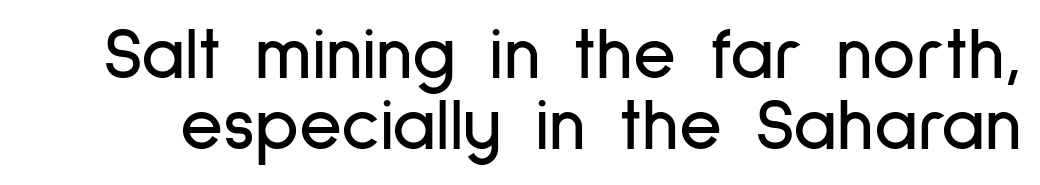
{"serif": "no", "italic": "no", "width": "condensed", "stroke_contrast": "low", "x_height": "medium", "monospaced": "no", "underline": "no", "line_spacing": "tight", "line_spacing_ratio": 0.96, "letter_spacing": "normal", "letter_spacing_em": 0.0, "glyph_px": 74}
